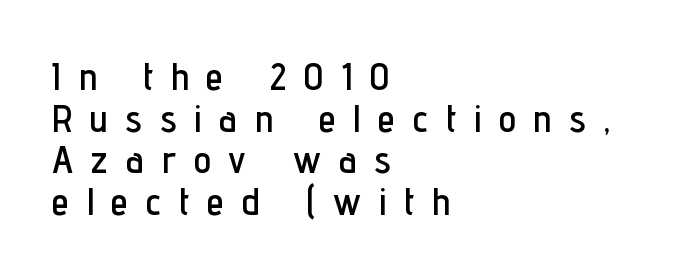
Every stem runs plumb, perpendicular to the baseline. Letterform terminals end flat and unadorned throughout the passage. A typesetter would call this proportional, since set widths differ per character. Substantial extra tracking has been applied to these lines.
